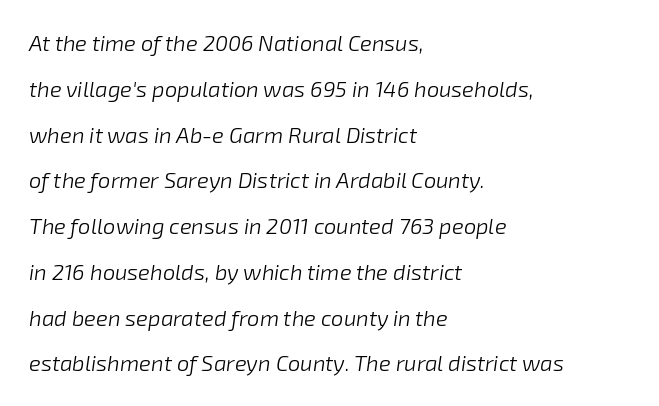
The tracking reads as untouched default to a designer's eye. The words here are not underlined. Notice how the stems are inclined rather than vertical — that's the hallmark of italics. Airy leading. Is this a heavy cut? Hardly; it is regular or lighter. A classic flush-left, rag-right setting is used for this passage.
